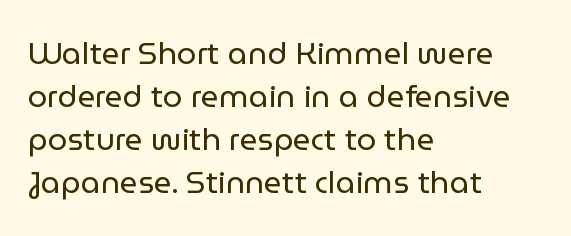
The image shows 31 px regular-weight sans-serif type, upright; set left-aligned, normal line spacing (1.39x), normal letter spacing, not underlined; low stroke contrast and a medium x-height.
